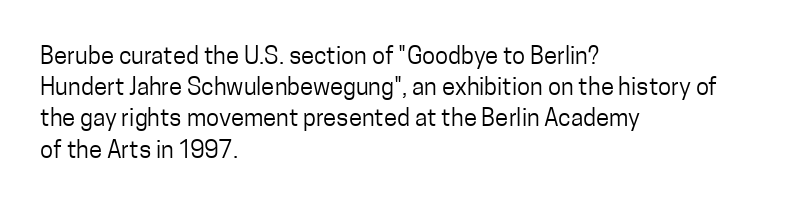
The ragged edge is on the right, which tells us the setting is flush left. The passage shown is not underscored anywhere. These lines were composed using upright roman letters. This sample uses plain, unmodified letter spacing. Reading down the column, the eye jumps a familiar distance to each next line.
